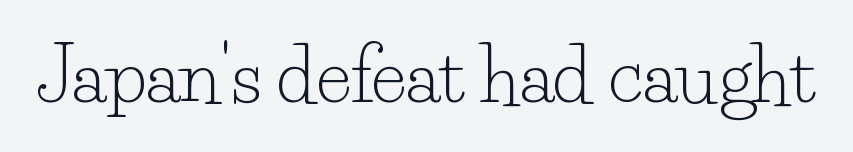
Letters have the restrained weight of plain body copy at most. Think of a printed novel: that variable character pitch is what you see here. The letterforms sit shoulder to shoulder at normal distance. The letters stand straight up with perfectly vertical stems. These lines are composed in type with serifs. Each row of text sits above clean, open space.
